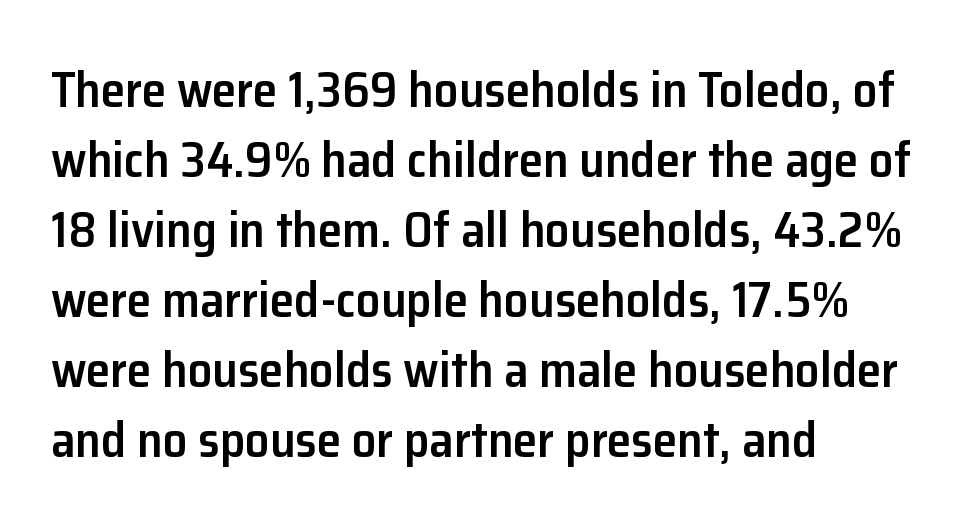
Q: Is the text bold? A: Semi-bold.
Q: Is the text italic (slanted)? A: No, it is upright.
Q: Is the typeface a serif or a sans-serif typeface? A: Sans-serif.
Q: Is the text underlined? A: No.
Q: How is the paragraph aligned? A: Left-aligned.
Q: Is the spacing between letters normal or unusually wide? A: Normal.
Q: Is the spacing between lines tight, normal or loose? A: Normal.
Q: Width (condensed, normal, or wide)? A: Normal.
Q: Stroke contrast? A: Low.
Q: x-height? A: Medium.
Q: Monospaced? A: No.
